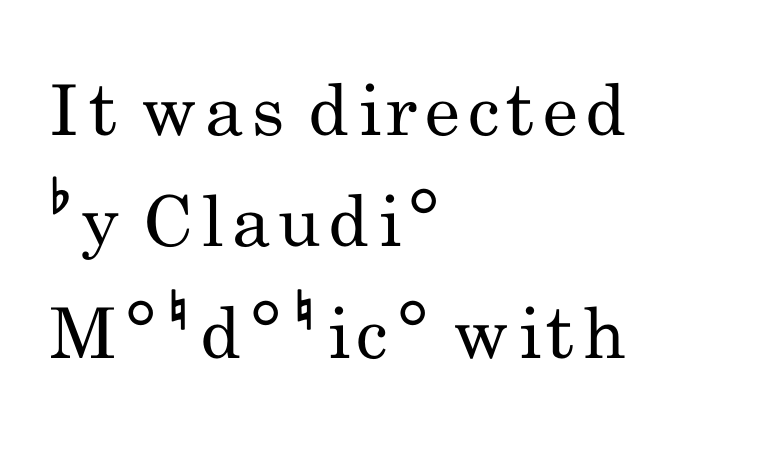
Where is the straight margin? On the left. A roman cut, with each character standing at attention. Notice how descenders clear the ascenders below comfortably — that's standard leading. Lines of text with bare space underneath. Weight: in the light-to-regular range.
